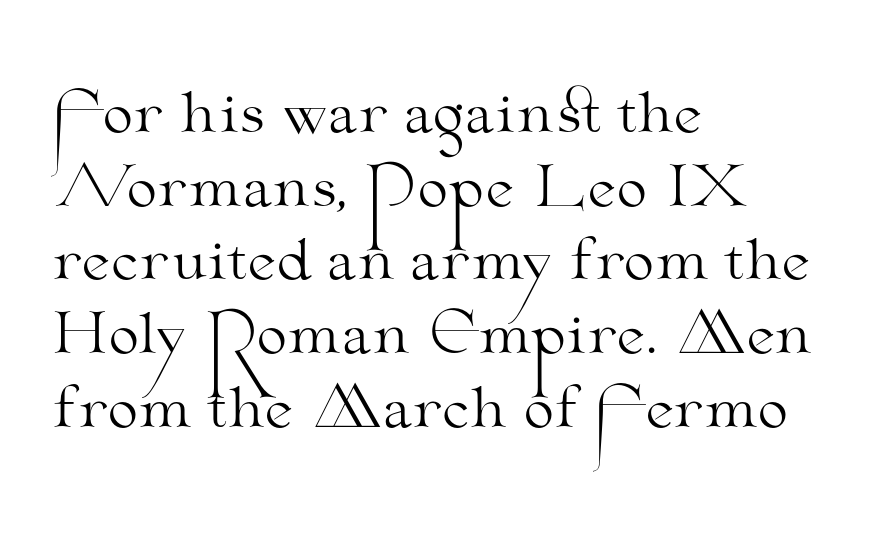
{"serif": "yes", "italic": "no", "bold": "no", "weight": "light", "width": "wide", "stroke_contrast": "medium", "x_height": "small", "monospaced": "no", "underline": "no", "align": "left", "line_spacing": "normal", "line_spacing_ratio": 1.34, "letter_spacing": "normal", "letter_spacing_em": 0.0, "glyph_px": 55}
